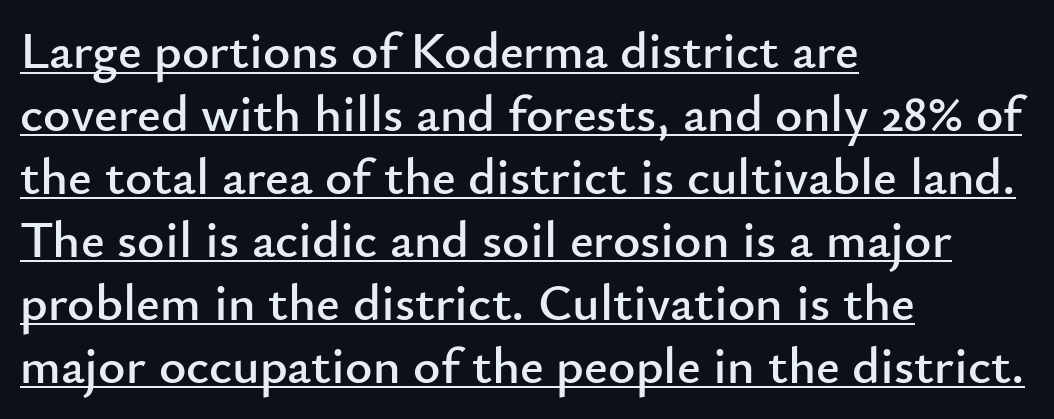
Q: Is the text italic (slanted)? A: No, it is upright.
Q: Is the typeface a serif or a sans-serif typeface? A: Sans-serif.
Q: Is the text underlined? A: Yes.
Q: How is the paragraph aligned? A: Left-aligned.
Q: Is the spacing between letters normal or unusually wide? A: Normal.
Q: Width (condensed, normal, or wide)? A: Normal.
Q: Stroke contrast? A: Low.
Q: x-height? A: Small.
Q: Monospaced? A: No.
